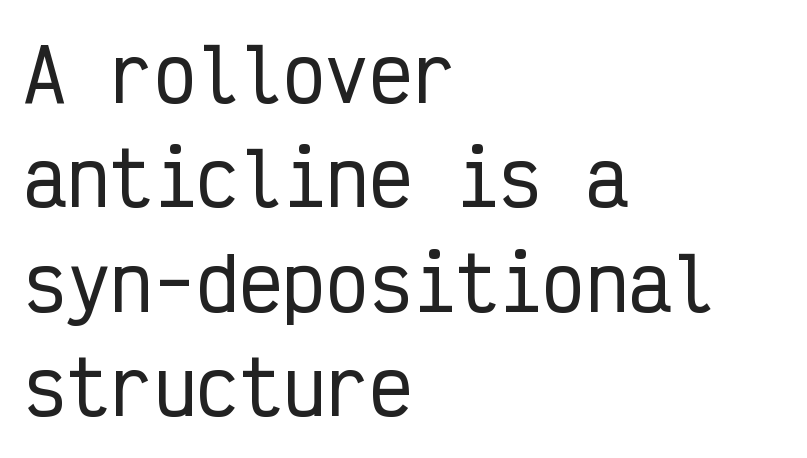
Q: Is the text italic (slanted)? A: No, it is upright.
Q: Is the typeface a serif or a sans-serif typeface? A: Sans-serif.
Q: Is the text underlined? A: No.
Q: How is the paragraph aligned? A: Left-aligned.
Q: Is the spacing between letters normal or unusually wide? A: Normal.
Q: Is the spacing between lines tight, normal or loose? A: Normal.
Q: Width (condensed, normal, or wide)? A: Condensed.
Q: Stroke contrast? A: Low.
Q: x-height? A: Medium.
Q: Monospaced? A: Yes.
